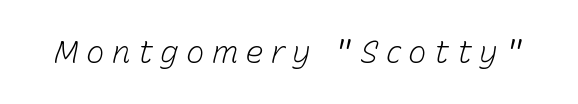
The image shows 31 px light type, italic (leaning right); set unusually wide letter spacing (+0.23 em), not underlined; low stroke contrast and a medium x-height.
